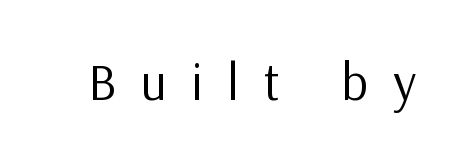
Descenders hang freely into open space. The face looks like a standard text weight, possibly lighter. The lettering holds an erect, upright posture throughout. These lines are rendered in a variable-pitch font. Classification — sans serif.
